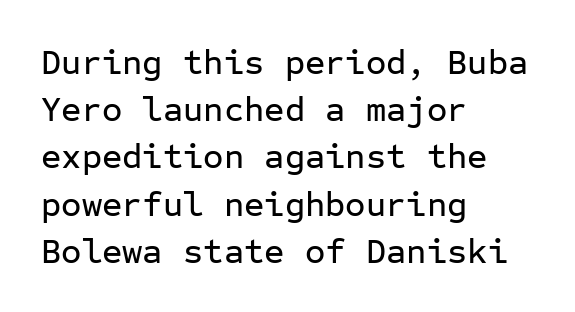
The image shows 35 px sans-serif type, upright, monospaced; set left-aligned, normal line spacing (1.35x), normal letter spacing, not underlined; low stroke contrast and a medium x-height.
